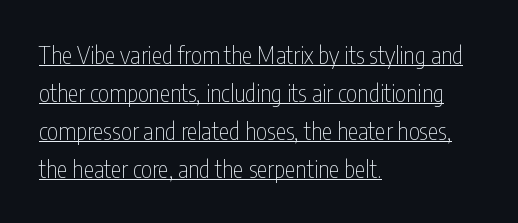
{"italic": "no", "bold": "no", "underline": "yes", "align": "left", "line_spacing": "normal", "line_spacing_ratio": 1.58, "letter_spacing": "normal", "letter_spacing_em": 0.0, "glyph_px": 24}
